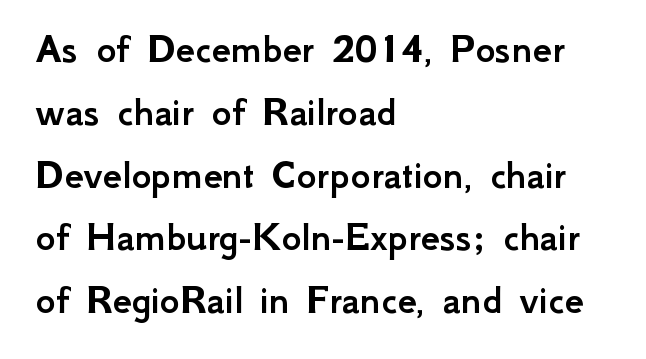
{"serif": "no", "italic": "no", "width": "normal", "stroke_contrast": "low", "x_height": "small", "monospaced": "no", "underline": "no", "align": "left", "line_spacing": "normal", "line_spacing_ratio": 1.46, "letter_spacing": "normal", "letter_spacing_em": 0.0, "glyph_px": 43}
